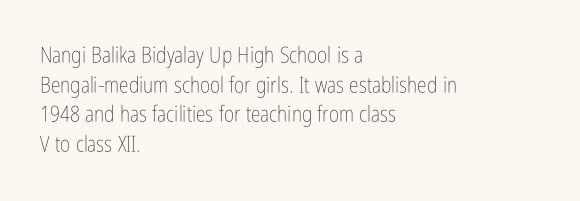
{"italic": "no", "bold": "no", "underline": "no", "align": "left", "line_spacing": "normal", "line_spacing_ratio": 1.35, "letter_spacing": "normal", "letter_spacing_em": 0.0, "glyph_px": 22}
